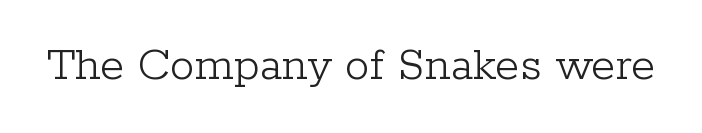
Q: Is the text bold? A: No.
Q: Is the text italic (slanted)? A: No, it is upright.
Q: Is the typeface a serif or a sans-serif typeface? A: Serif.
Q: Is the text underlined? A: No.
Q: Is the spacing between letters normal or unusually wide? A: Normal.
Q: Width (condensed, normal, or wide)? A: Normal.
Q: Stroke contrast? A: Low.
Q: x-height? A: Medium.
Q: Monospaced? A: No.
